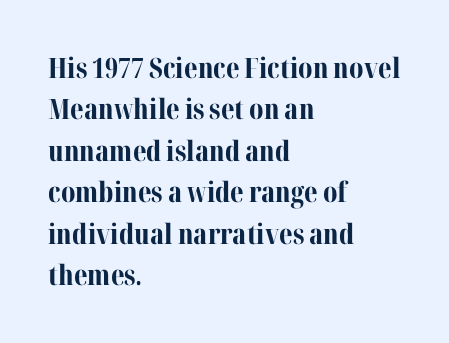
The image shows 28 px bold serif type, upright; set left-aligned, normal line spacing (1.48x), normal letter spacing, not underlined; medium stroke contrast and a medium x-height.
